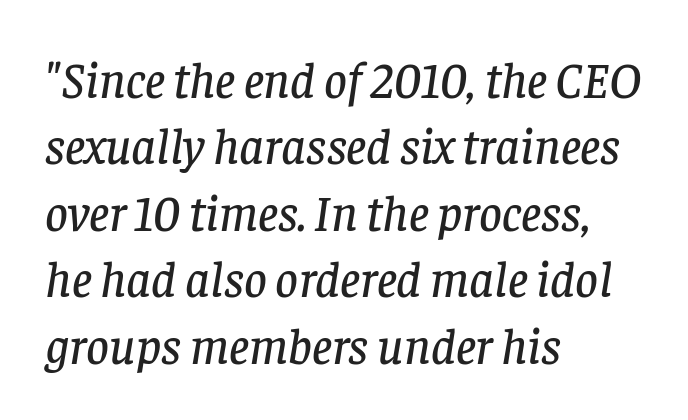
{"serif": "yes", "italic": "yes", "lean": "right", "slant_degrees": 8, "width": "normal", "stroke_contrast": "low", "x_height": "large", "monospaced": "no", "underline": "no", "align": "left", "line_spacing": "normal", "line_spacing_ratio": 1.33, "letter_spacing": "normal", "letter_spacing_em": 0.0, "glyph_px": 50}
